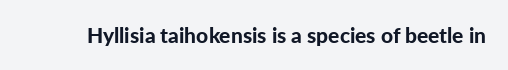
Q: Is the text bold? A: Yes.
Q: Is the text italic (slanted)? A: No, it is upright.
Q: Is the text underlined? A: No.
Q: Is the spacing between letters normal or unusually wide? A: Normal.
